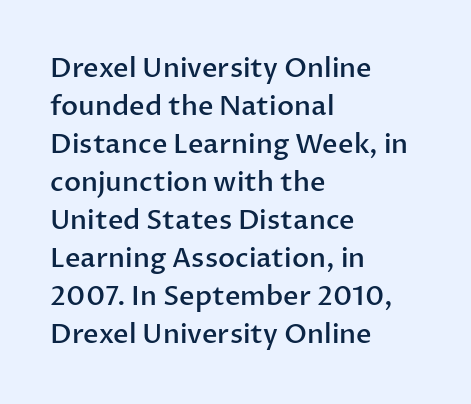
The image shows 27 px text type, upright; set left-aligned, normal line spacing (1.41x), normal letter spacing, not underlined.
